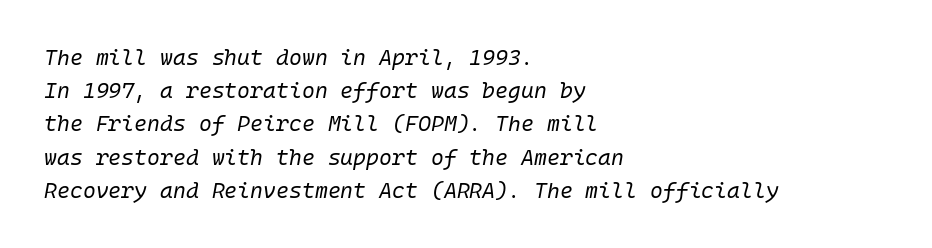
{"italic": "yes", "lean": "right", "slant_degrees": 10, "bold": "no", "underline": "no", "align": "left", "line_spacing": "normal", "line_spacing_ratio": 1.51, "letter_spacing": "normal", "letter_spacing_em": 0.0, "glyph_px": 22}
